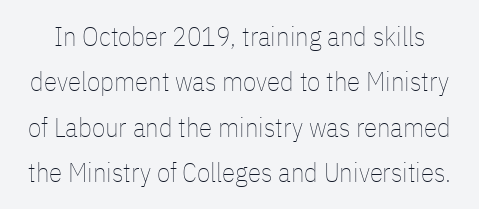
The image shows 27 px text type, upright; set normal line spacing (1.68x), normal letter spacing, not underlined.
